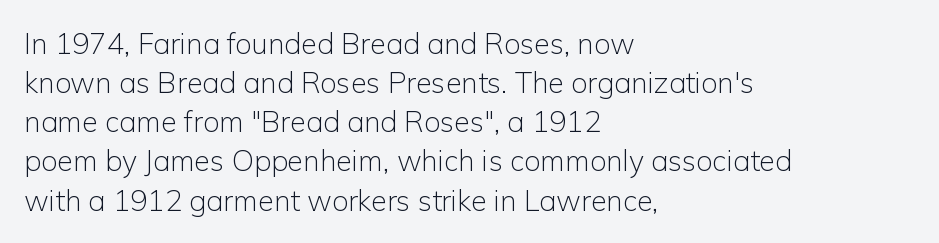
Normally led — the rows are evenly, conventionally spaced. Is the type heavy? It reads as light-to-regular instead. A roman cut, with each character standing at attention. Here the designer chose a conventional face with non-uniform glyph widths. Type style note: lacks serifs. Any mark beneath the type? The region is blank.
